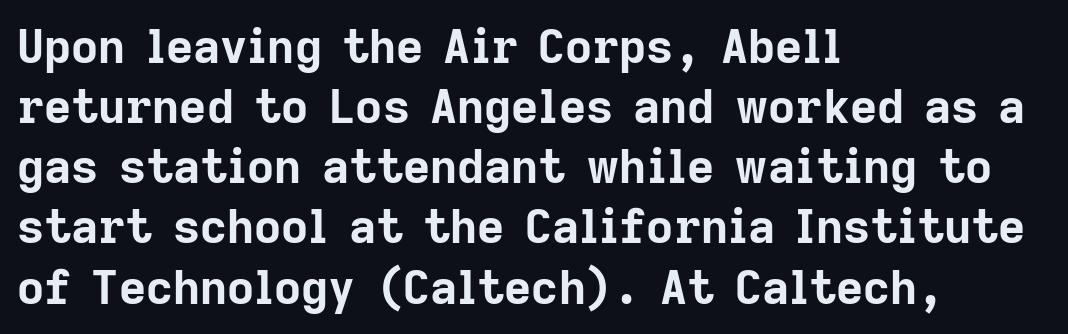
Q: Is the text bold? A: Yes.
Q: Is the text italic (slanted)? A: No, it is upright.
Q: Is the typeface a serif or a sans-serif typeface? A: Sans-serif.
Q: Is the text underlined? A: No.
Q: How is the paragraph aligned? A: Left-aligned.
Q: Is the spacing between letters normal or unusually wide? A: Normal.
Q: Is the spacing between lines tight, normal or loose? A: Normal.
Q: Width (condensed, normal, or wide)? A: Normal.
Q: Stroke contrast? A: Low.
Q: x-height? A: Medium.
Q: Monospaced? A: No.
